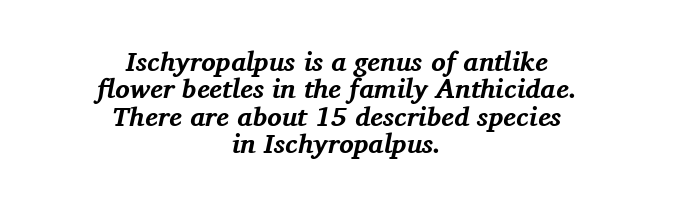
Q: Is the text bold? A: Yes.
Q: Is the text italic (slanted)? A: Yes, it leans right by about 11 degrees.
Q: Is the text underlined? A: No.
Q: How is the paragraph aligned? A: Centered.
Q: Is the spacing between letters normal or unusually wide? A: Normal.
Q: Is the spacing between lines tight, normal or loose? A: Tight.
